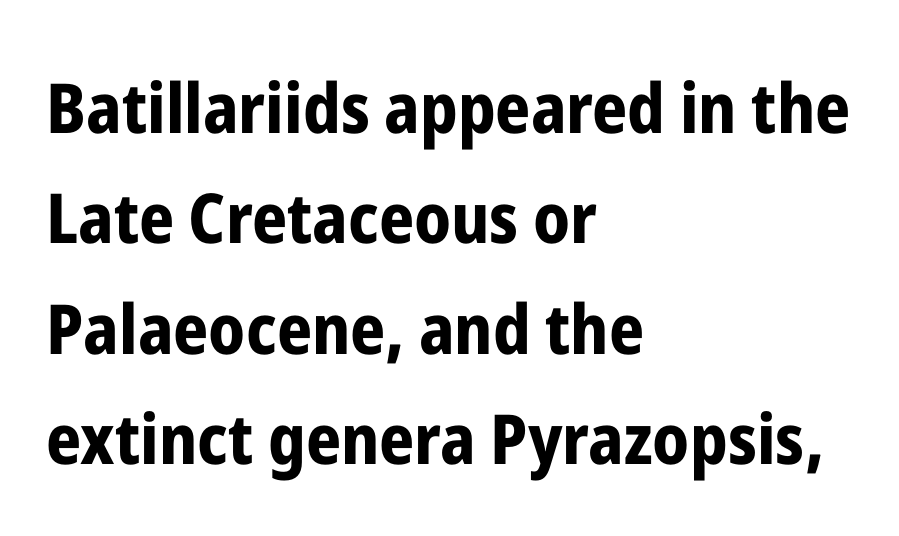
{"serif": "no", "italic": "no", "bold": "yes", "weight": "bold", "width": "condensed", "stroke_contrast": "low", "x_height": "medium", "monospaced": "no", "underline": "no", "align": "left", "line_spacing": "normal", "line_spacing_ratio": 1.6, "letter_spacing": "normal", "letter_spacing_em": 0.0, "glyph_px": 69}
